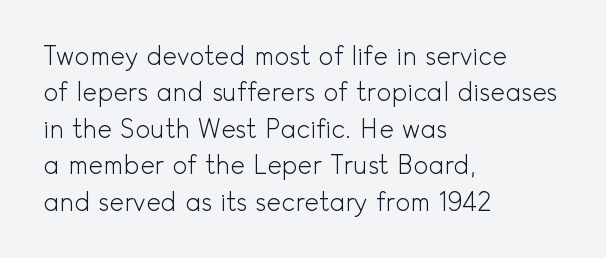
In terms of posture, this sample is upright. The passage shown has conventional tracking throughout. The zone under the glyphs is completely vacant. The lines are quadded left. These glyphs show unthickened strokes, regular width or finer. Rows of type keep a routine distance in the vertical direction.
